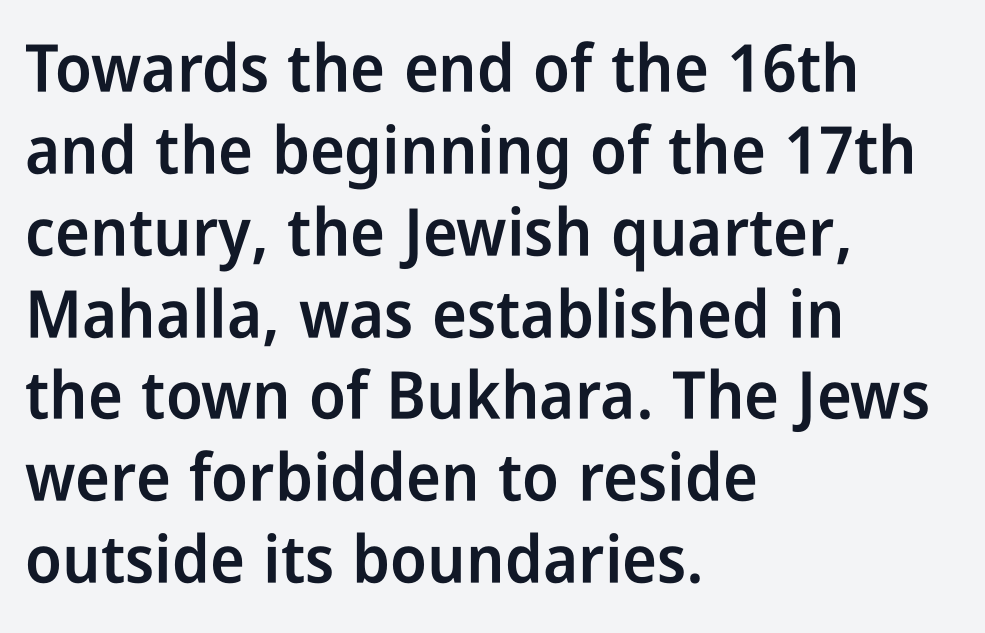
The image shows 66 px semibold, condensed sans-serif type, upright; set left-aligned, line spacing 1.24x, normal letter spacing, not underlined; low stroke contrast and a medium x-height.
